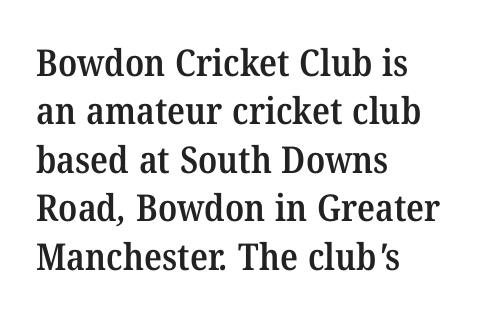
The passage shown is typed in a proportional face where columns would drift. Yep, those are serifs on the letters. These lines are set flush left with a ragged right edge. Underlining? Definitely not there. Observe the ordinary spacing: letters are neighbours, not strangers. Compared with typical paragraphs, the rows here are spaced about the same.
